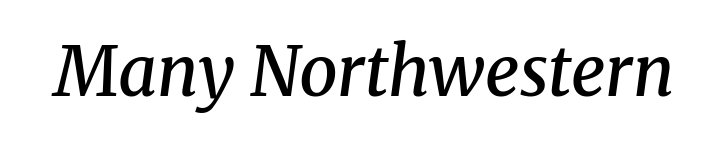
Q: Is the text bold? A: Semi-bold.
Q: Is the text italic (slanted)? A: Yes, it leans right by about 8 degrees.
Q: Is the typeface a serif or a sans-serif typeface? A: Serif.
Q: Is the text underlined? A: No.
Q: Is the spacing between letters normal or unusually wide? A: Normal.
Q: Width (condensed, normal, or wide)? A: Normal.
Q: Stroke contrast? A: Medium.
Q: x-height? A: Medium.
Q: Monospaced? A: No.
